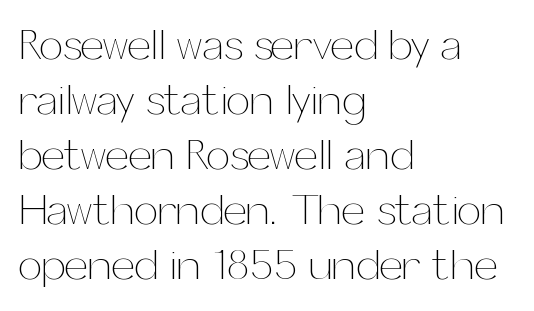
Q: Is the text bold? A: No.
Q: Is the text italic (slanted)? A: No, it is upright.
Q: Is the text underlined? A: No.
Q: How is the paragraph aligned? A: Left-aligned.
Q: Is the spacing between letters normal or unusually wide? A: Normal.
Q: Is the spacing between lines tight, normal or loose? A: Normal.
Q: Width (condensed, normal, or wide)? A: Normal.
Q: Stroke contrast? A: Medium.
Q: x-height? A: Medium.
Q: Monospaced? A: No.
